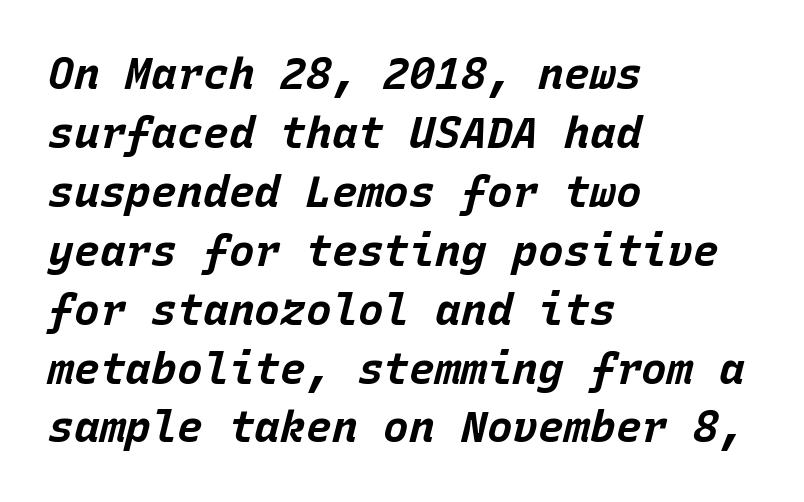
Q: Is the text bold? A: Yes.
Q: Is the text italic (slanted)? A: Yes, it leans right by about 15 degrees.
Q: Is the text underlined? A: No.
Q: How is the paragraph aligned? A: Left-aligned.
Q: Is the spacing between letters normal or unusually wide? A: Normal.
Q: Is the spacing between lines tight, normal or loose? A: Normal.
Q: Width (condensed, normal, or wide)? A: Normal.
Q: Stroke contrast? A: Low.
Q: x-height? A: Large.
Q: Monospaced? A: Yes.
